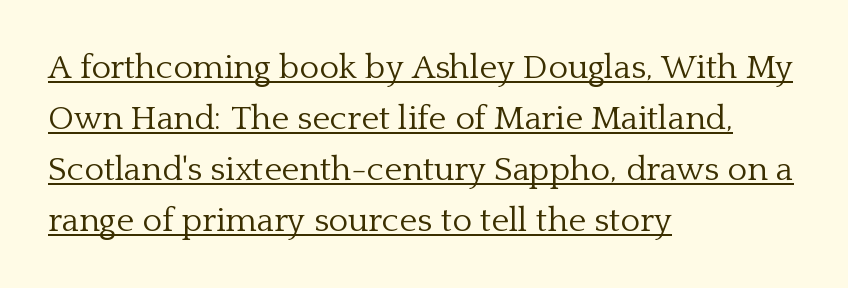
The image shows 34 px light serif type, upright; set left-aligned, normal line spacing (1.5x), normal letter spacing, underlined; low stroke contrast and a medium x-height.
